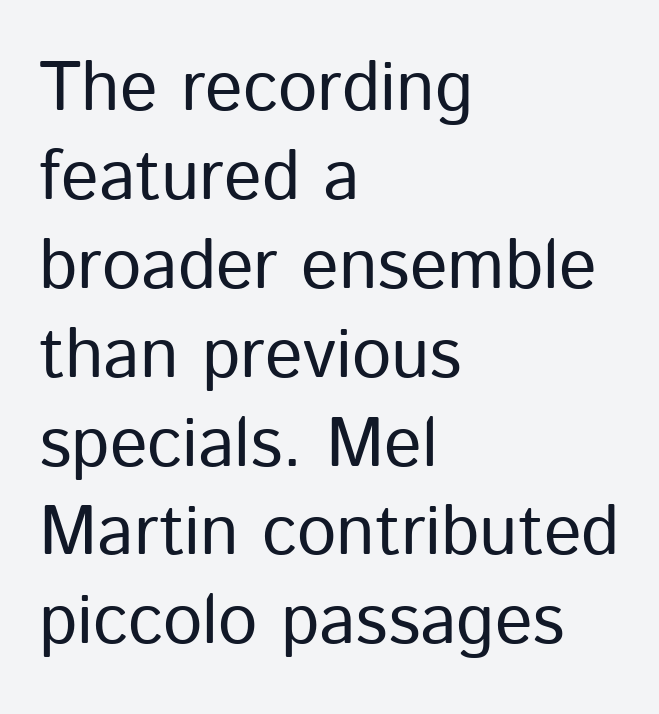
Q: Is the text bold? A: No.
Q: Is the text italic (slanted)? A: No, it is upright.
Q: Is the typeface a serif or a sans-serif typeface? A: Sans-serif.
Q: Is the text underlined? A: No.
Q: How is the paragraph aligned? A: Left-aligned.
Q: Is the spacing between letters normal or unusually wide? A: Normal.
Q: Is the spacing between lines tight, normal or loose? A: Normal.
Q: Width (condensed, normal, or wide)? A: Normal.
Q: Stroke contrast? A: Low.
Q: x-height? A: Medium.
Q: Monospaced? A: No.
